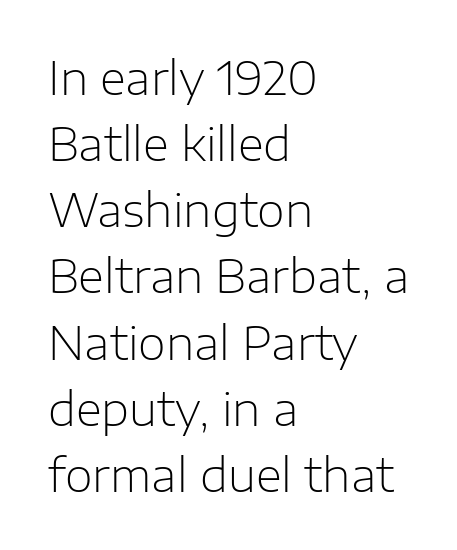
{"serif": "no", "italic": "no", "bold": "no", "weight": "light", "width": "normal", "stroke_contrast": "low", "x_height": "medium", "monospaced": "no", "underline": "no", "align": "left", "line_spacing": "normal", "line_spacing_ratio": 1.47, "letter_spacing": "normal", "letter_spacing_em": 0.0, "glyph_px": 45}
